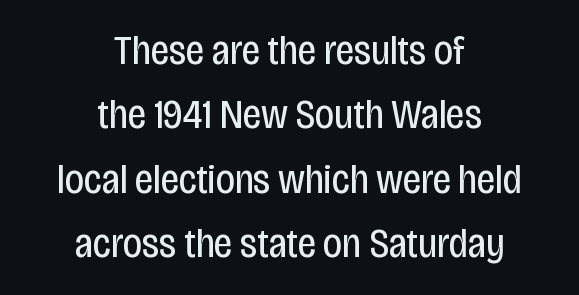
This is sans-serif lettering, the kind often seen on screens and signage. Heaviness? Minimal to ordinary, like unemphasized prose. These lines stack symmetrically, like a column narrowing and widening about its center. A clean baseline with only descenders dipping below it. It's the straight-up-and-down kind of type.
